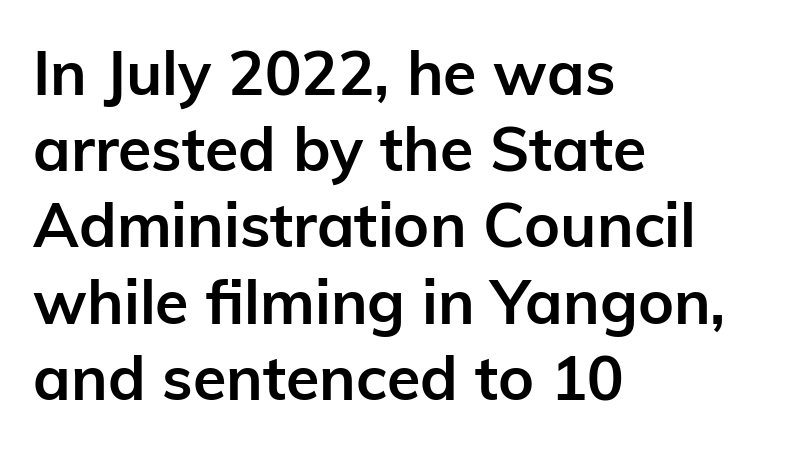
These lines are set flush left with a ragged right edge. Is the letter spacing exaggerated? No — it looks like the ordinary default. In terms of leading, this rendering sits right in the middle. Nobody drew a line under any word here. No feet cap the strokes, marking this as sans-serif type.
